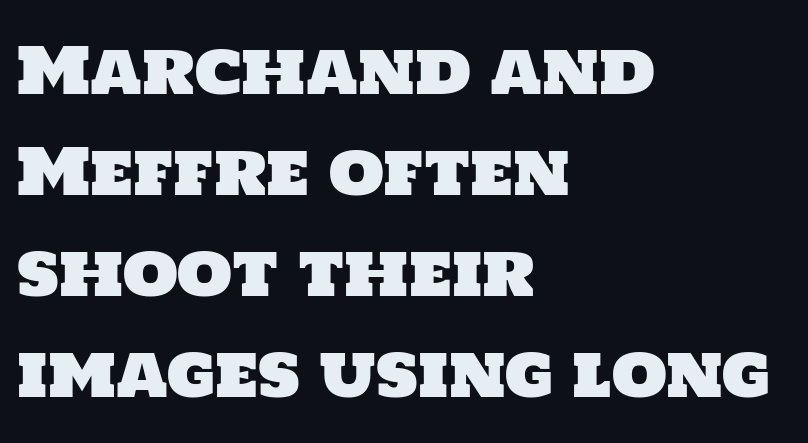
Q: Is the typeface a serif or a sans-serif typeface? A: Sans-serif.
Q: Is the text underlined? A: No.
Q: How is the paragraph aligned? A: Left-aligned.
Q: Is the spacing between letters normal or unusually wide? A: Normal.
Q: Is the spacing between lines tight, normal or loose? A: Normal.
Q: Width (condensed, normal, or wide)? A: Normal.
Q: Stroke contrast? A: Low.
Q: x-height? A: Large.
Q: Monospaced? A: No.
